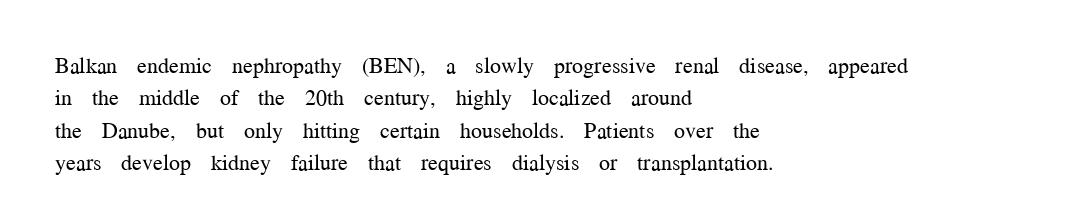
Q: Is the text bold? A: No.
Q: Is the text italic (slanted)? A: No, it is upright.
Q: Is the text underlined? A: No.
Q: How is the paragraph aligned? A: Left-aligned.
Q: Is the spacing between letters normal or unusually wide? A: Normal.
Q: Is the spacing between lines tight, normal or loose? A: Normal.
